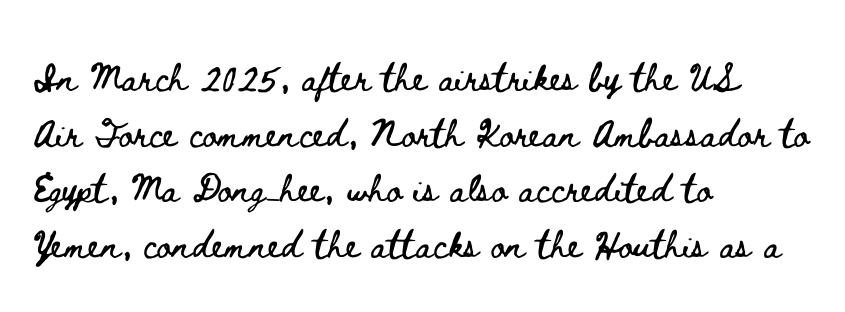
{"width": "wide", "stroke_contrast": "low", "x_height": "small", "monospaced": "no", "underline": "no", "align": "left", "line_spacing": "normal", "line_spacing_ratio": 1.59, "letter_spacing": "normal", "letter_spacing_em": 0.0, "glyph_px": 35}
